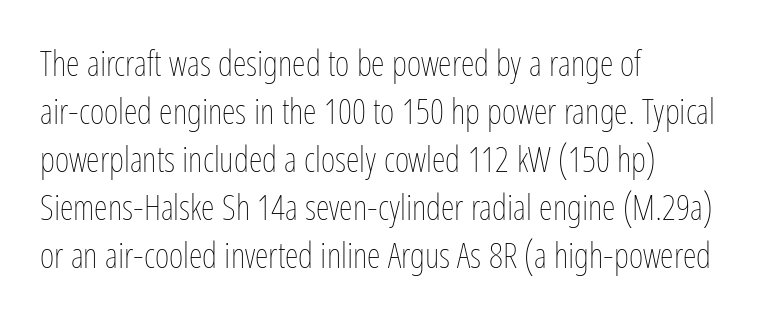
The image shows 35 px thin, condensed type, upright; set left-aligned, normal line spacing (1.37x), normal letter spacing, not underlined; low stroke contrast and a medium x-height.
